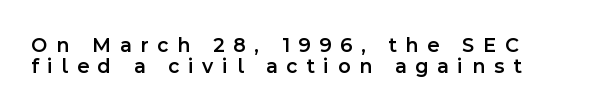
Tracking value appears strongly positive — letters spread wide. The lettering holds an erect, upright posture throughout. Vertical spacing — tight. Stems and bowls a touch heavier than normal — semibold. Beneath every word, the page is bare.
